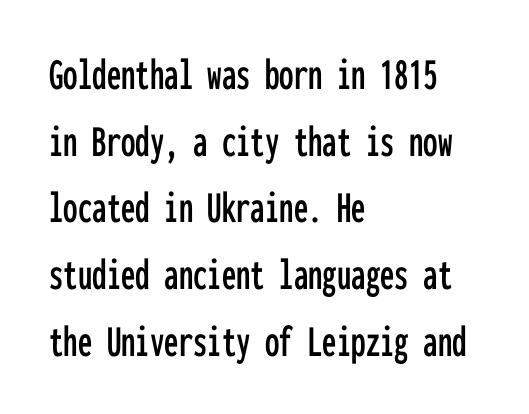
The specimen reads as upright at a glance. Each line starts at the same left margin while the right side varies. The words here are not underlined. The tracking reads as untouched default to a designer's eye.
